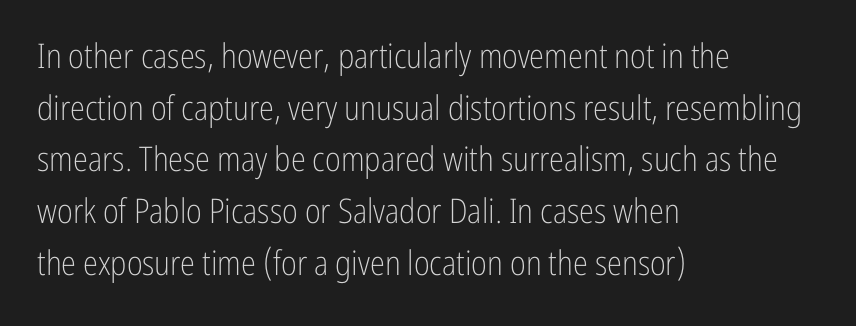
Rendered with straight, roman letterforms. Has an underline been added? It has not. Stroke terminals: plain, sans-serif. In CSS terms this would be text-align: left. Short note: letters normally spaced. Stems and bowls with no extra thickness — not bold.
